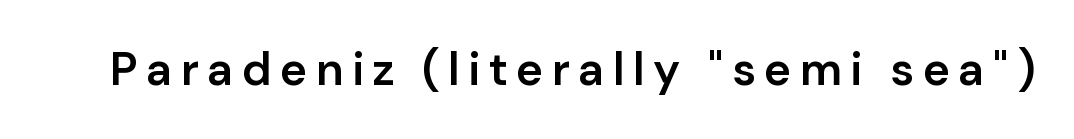
{"serif": "no", "italic": "no", "bold": "semi", "weight": "semibold", "width": "normal", "stroke_contrast": "low", "x_height": "medium", "monospaced": "no", "underline": "no", "glyph_px": 46}
